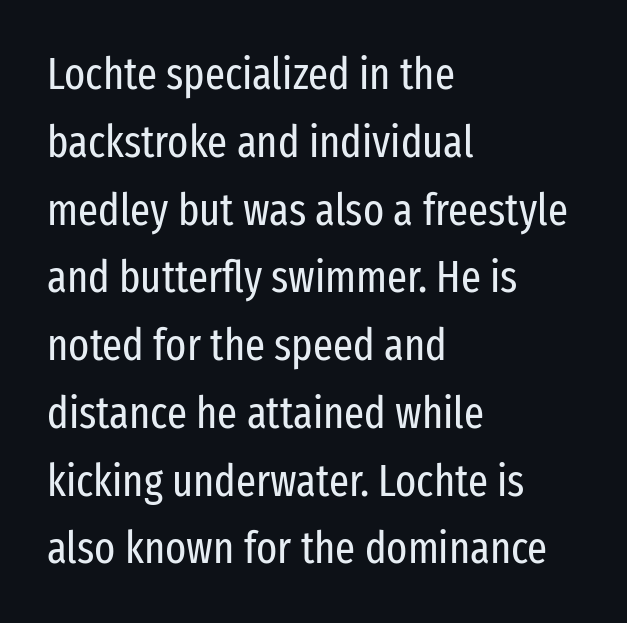
Q: Is the text bold? A: No.
Q: Is the text italic (slanted)? A: No, it is upright.
Q: Is the typeface a serif or a sans-serif typeface? A: Sans-serif.
Q: Is the text underlined? A: No.
Q: How is the paragraph aligned? A: Left-aligned.
Q: Is the spacing between letters normal or unusually wide? A: Normal.
Q: Is the spacing between lines tight, normal or loose? A: Normal.
Q: Width (condensed, normal, or wide)? A: Condensed.
Q: Stroke contrast? A: Low.
Q: x-height? A: Medium.
Q: Monospaced? A: No.
